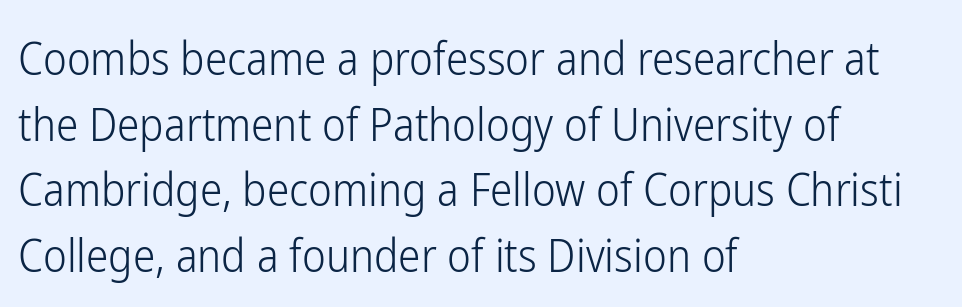
The image shows 45 px light, condensed sans-serif type, upright; set left-aligned, normal line spacing (1.46x), normal letter spacing, not underlined; low stroke contrast and a medium x-height.
